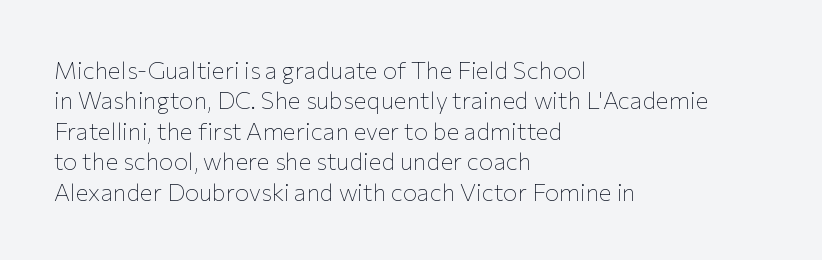
Q: Is the text bold? A: No.
Q: Is the text italic (slanted)? A: No, it is upright.
Q: Is the text underlined? A: No.
Q: How is the paragraph aligned? A: Left-aligned.
Q: Is the spacing between letters normal or unusually wide? A: Normal.
Q: Is the spacing between lines tight, normal or loose? A: Normal.
